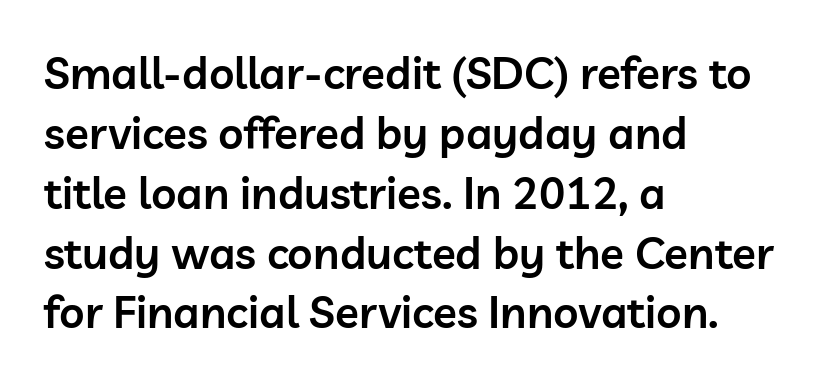
The image shows 44 px semibold sans-serif type, upright; set left-aligned, normal line spacing (1.36x), normal letter spacing, not underlined; low stroke contrast and a medium x-height.
